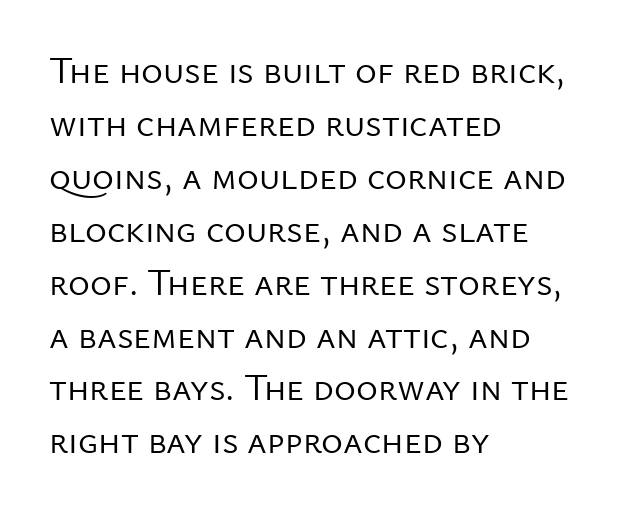
Regular leading. Stroke thickness stays within the range of a standard reading face or lighter. The passage is arranged the way most books set body copy — flush left. The rendering uses natural spacing where letterforms have individual widths. The face used here is a sans, in the tradition of grotesques and geometrics.
